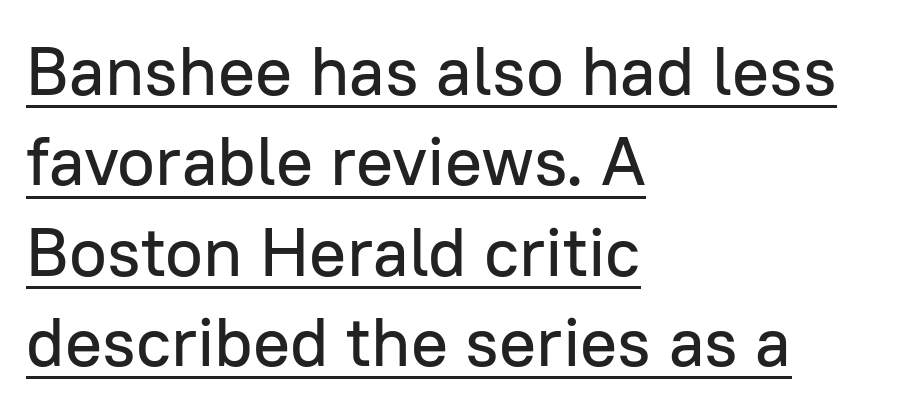
Q: Is the text italic (slanted)? A: No, it is upright.
Q: Is the typeface a serif or a sans-serif typeface? A: Sans-serif.
Q: Is the text underlined? A: Yes.
Q: How is the paragraph aligned? A: Left-aligned.
Q: Is the spacing between letters normal or unusually wide? A: Normal.
Q: Is the spacing between lines tight, normal or loose? A: Normal.
Q: Width (condensed, normal, or wide)? A: Normal.
Q: Stroke contrast? A: Low.
Q: x-height? A: Medium.
Q: Monospaced? A: No.
